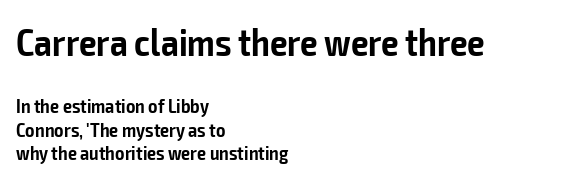
The image shows 39 px semibold, condensed sans-serif type, upright; set left-aligned, line spacing 1.16x, normal letter spacing, not underlined; the first (top) block is 1.95x larger; low stroke contrast and a medium x-height.
